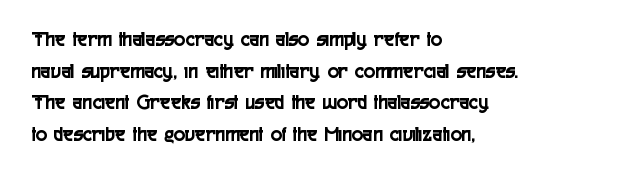
{"italic": "no", "underline": "no", "align": "left", "line_spacing": "normal", "line_spacing_ratio": 1.51, "letter_spacing": "normal", "letter_spacing_em": 0.0, "glyph_px": 21}
